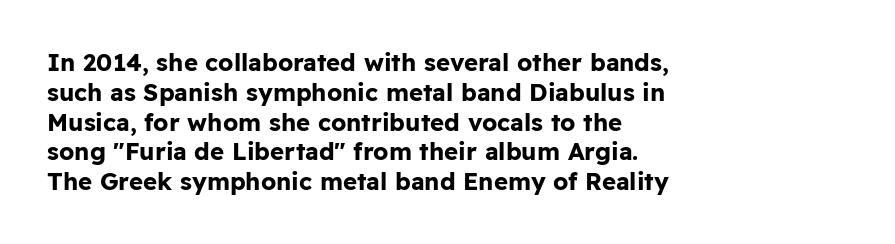
The image shows 24 px bold type, upright; set left-aligned, line spacing 1.24x, normal letter spacing, not underlined.
